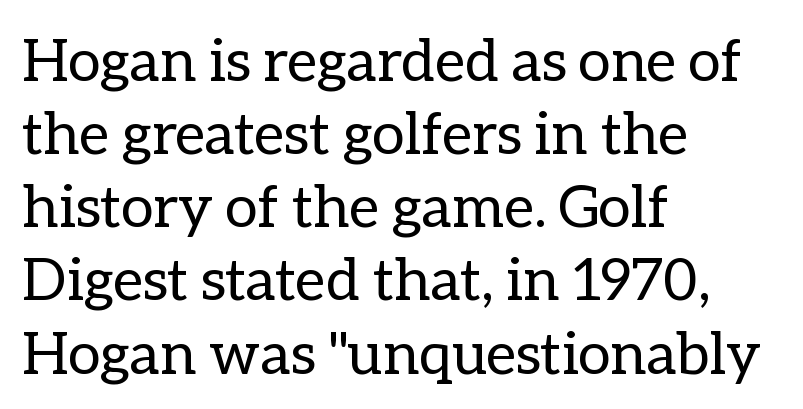
The image shows 59 px regular-weight type, upright; set left-aligned, line spacing 1.24x, normal letter spacing, not underlined; low stroke contrast and a medium x-height.
